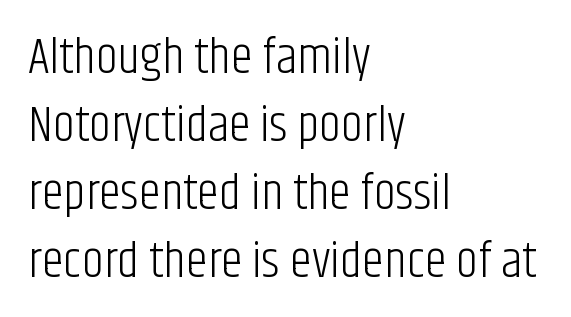
Weight: regular or lighter. If you measured baseline to baseline, you'd find a middling distance. Caption: multi-line text, flush left, ragged right. Check under the words: just untouched page. You can tell from the bare stems that sans-serif type was used. The rendering uses natural spacing where letterforms have individual widths.
